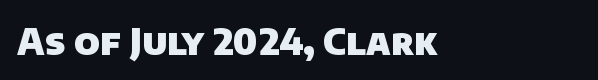
The image shows 36 px heavy sans-serif type; set left-aligned, normal letter spacing, not underlined; low stroke contrast and a large x-height.
